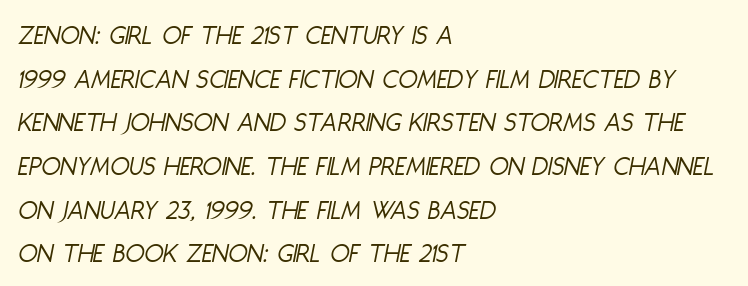
Line spacing here is normal. Character widths vary here, with narrow letters taking less room than wide ones. Weight: not bold — regular or lighter. These lines are set flush left with a ragged right edge. The horizontal fit of the characters is conventional and even. Check the space under the baseline: it is left empty.
